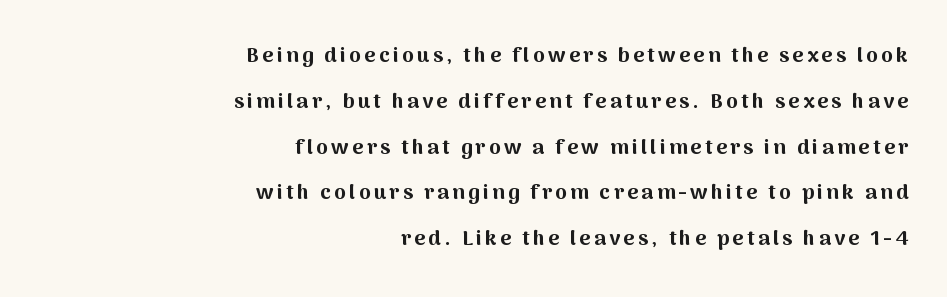
The image shows 21 px bold type, upright; set right-aligned, loose line spacing (2.18x), not underlined.
